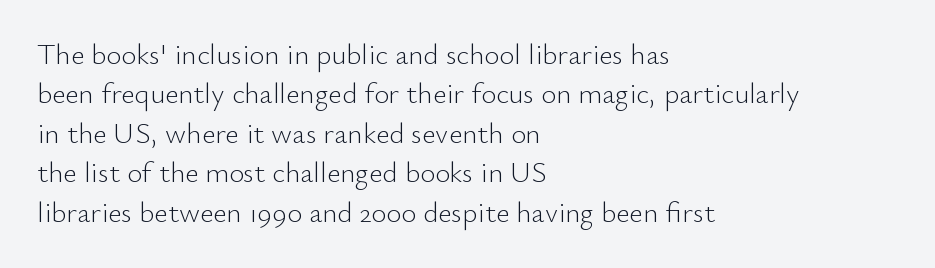
Q: Is the text bold? A: No.
Q: Is the text italic (slanted)? A: No, it is upright.
Q: Is the typeface a serif or a sans-serif typeface? A: Sans-serif.
Q: Is the text underlined? A: No.
Q: How is the paragraph aligned? A: Left-aligned.
Q: Is the spacing between letters normal or unusually wide? A: Normal.
Q: Is the spacing between lines tight, normal or loose? A: Normal.
Q: Width (condensed, normal, or wide)? A: Normal.
Q: Stroke contrast? A: Low.
Q: x-height? A: Small.
Q: Monospaced? A: No.
